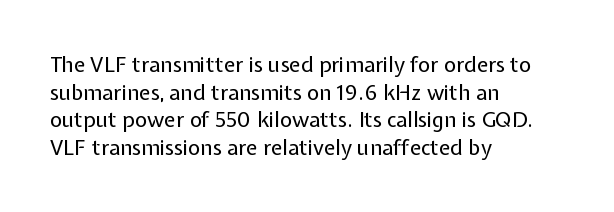
{"italic": "no", "bold": "no", "underline": "no", "align": "left", "line_spacing": "normal", "line_spacing_ratio": 1.31, "letter_spacing": "normal", "letter_spacing_em": 0.0, "glyph_px": 21}
